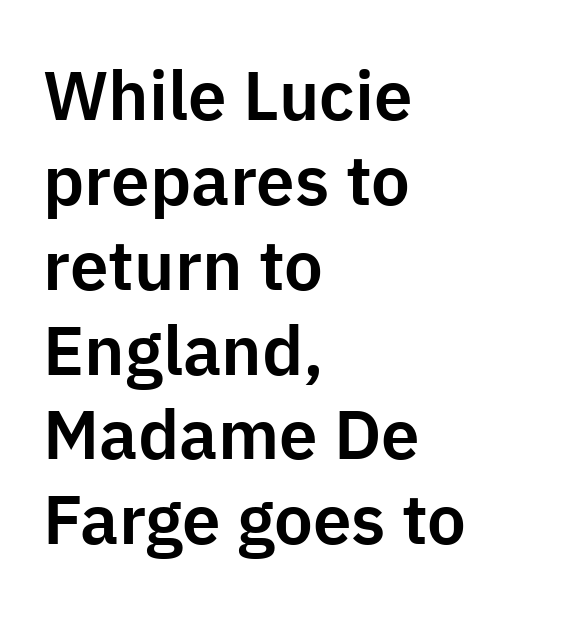
Q: Is the text italic (slanted)? A: No, it is upright.
Q: Is the typeface a serif or a sans-serif typeface? A: Sans-serif.
Q: Is the text underlined? A: No.
Q: How is the paragraph aligned? A: Left-aligned.
Q: Is the spacing between letters normal or unusually wide? A: Normal.
Q: Width (condensed, normal, or wide)? A: Normal.
Q: Stroke contrast? A: Low.
Q: x-height? A: Medium.
Q: Monospaced? A: No.
